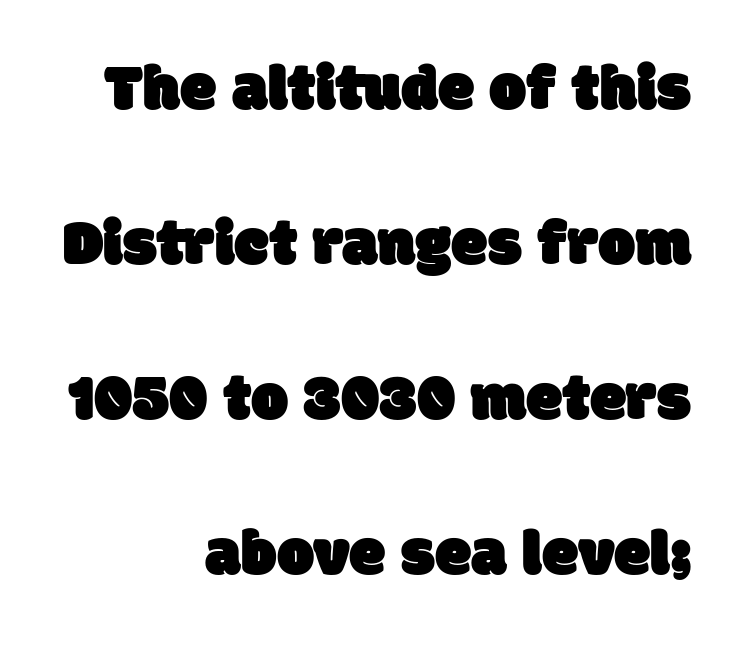
Q: Is the typeface a serif or a sans-serif typeface? A: Sans-serif.
Q: Is the text underlined? A: No.
Q: How is the paragraph aligned? A: Right-aligned.
Q: Is the spacing between letters normal or unusually wide? A: Normal.
Q: Is the spacing between lines tight, normal or loose? A: Loose.
Q: Width (condensed, normal, or wide)? A: Normal.
Q: Stroke contrast? A: Low.
Q: x-height? A: Large.
Q: Monospaced? A: No.
